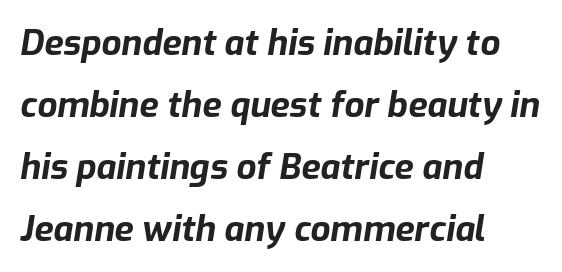
How heavy is the stroke? Heavy — this is a bold. Honestly, the letter spacing is just normal — you wouldn't notice it. The rendering anchors every line to the left-hand side. There's an unmistakable incline to the writing here.
